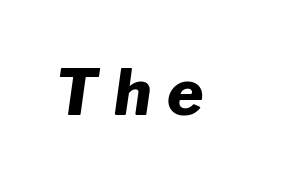
Q: Is the text bold? A: Yes.
Q: Is the text italic (slanted)? A: Yes, it leans right by about 8 degrees.
Q: Is the text underlined? A: No.
Q: Is the spacing between letters normal or unusually wide? A: Unusually wide.
Q: Width (condensed, normal, or wide)? A: Normal.
Q: Stroke contrast? A: Low.
Q: x-height? A: Medium.
Q: Monospaced? A: No.
